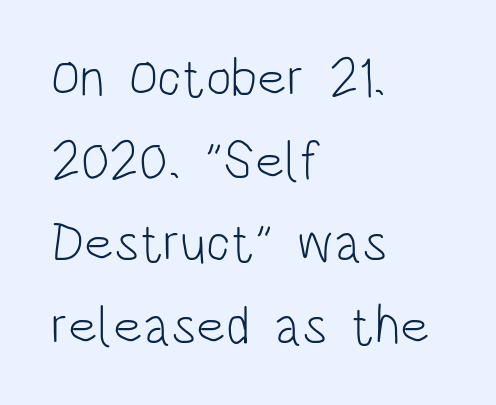
Q: Is the text bold? A: No.
Q: Is the text italic (slanted)? A: No, it is upright.
Q: Is the typeface a serif or a sans-serif typeface? A: Sans-serif.
Q: Is the text underlined? A: No.
Q: How is the paragraph aligned? A: Left-aligned.
Q: Is the spacing between letters normal or unusually wide? A: Normal.
Q: Is the spacing between lines tight, normal or loose? A: Normal.
Q: Width (condensed, normal, or wide)? A: Condensed.
Q: Stroke contrast? A: Low.
Q: x-height? A: Large.
Q: Monospaced? A: No.
